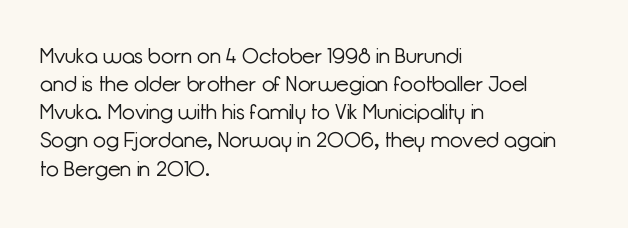
The image shows 21 px text type, upright; set left-aligned, normal line spacing (1.34x), normal letter spacing, not underlined.
